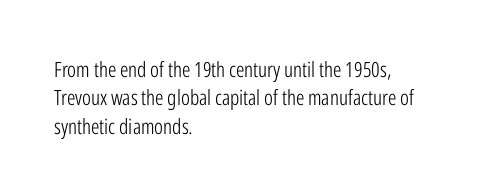
The image shows 21 px text type, upright; set left-aligned, normal line spacing (1.35x), normal letter spacing, not underlined.
